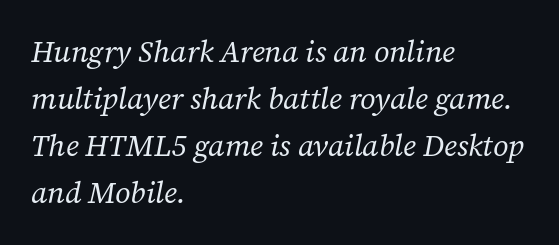
Q: Is the text bold? A: No.
Q: Is the text italic (slanted)? A: Yes, it leans right by about 12 degrees.
Q: Is the typeface a serif or a sans-serif typeface? A: Serif.
Q: Is the text underlined? A: No.
Q: How is the paragraph aligned? A: Left-aligned.
Q: Is the spacing between letters normal or unusually wide? A: Normal.
Q: Is the spacing between lines tight, normal or loose? A: Normal.
Q: Width (condensed, normal, or wide)? A: Normal.
Q: Stroke contrast? A: Low.
Q: x-height? A: Medium.
Q: Monospaced? A: No.
